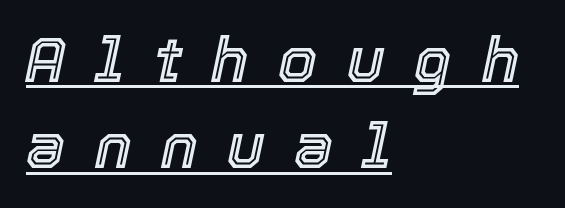
Q: Is the text italic (slanted)? A: Yes, it leans right by about 12 degrees.
Q: Is the text underlined? A: Yes.
Q: How is the paragraph aligned? A: Left-aligned.
Q: Is the spacing between letters normal or unusually wide? A: Unusually wide.
Q: Is the spacing between lines tight, normal or loose? A: Normal.
Q: Width (condensed, normal, or wide)? A: Normal.
Q: x-height? A: Medium.
Q: Monospaced? A: No.
